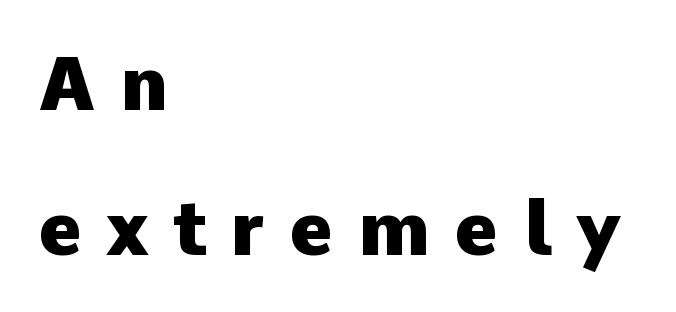
The image shows 75 px heavy sans-serif type, upright; set left-aligned, loose line spacing (1.93x), unusually wide letter spacing (+0.33 em), not underlined; low stroke contrast and a medium x-height.
